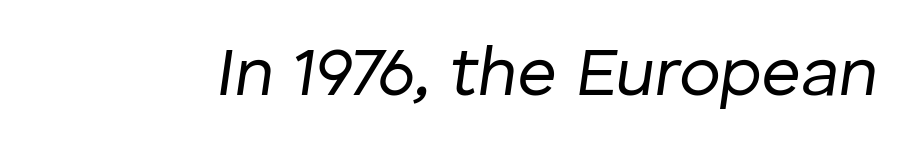
Unbolded letterforms with no extra heft. Default kerning and tracking; the words read as compact shapes. Here the designer chose a conventional face with non-uniform glyph widths. The passage shown is not underscored anywhere. Slanted lettering throughout.
